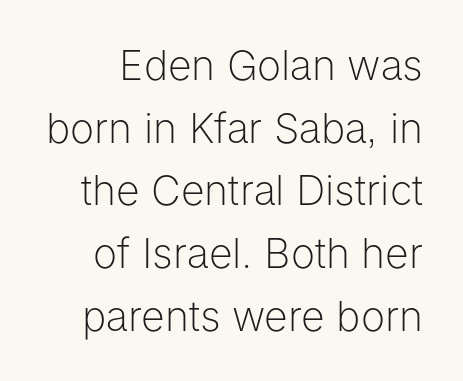
{"serif": "no", "italic": "no", "bold": "no", "weight": "light", "width": "normal", "stroke_contrast": "low", "x_height": "medium", "monospaced": "no", "underline": "no", "line_spacing": "normal", "line_spacing_ratio": 1.53, "letter_spacing": "normal", "letter_spacing_em": 0.0, "glyph_px": 41}
